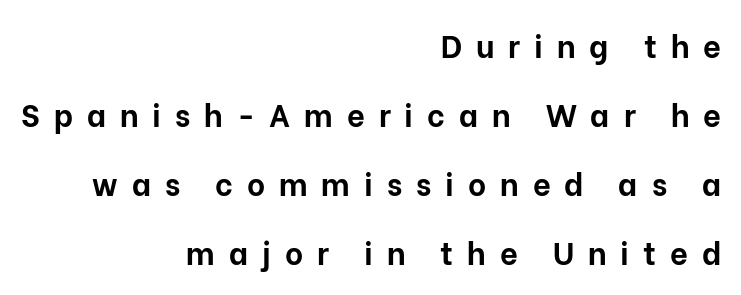
{"serif": "no", "italic": "no", "bold": "yes", "weight": "bold", "width": "normal", "stroke_contrast": "low", "x_height": "medium", "monospaced": "no", "underline": "no", "align": "right", "line_spacing": "loose", "line_spacing_ratio": 2.23, "letter_spacing": "wide", "letter_spacing_em": 0.45, "glyph_px": 31}
